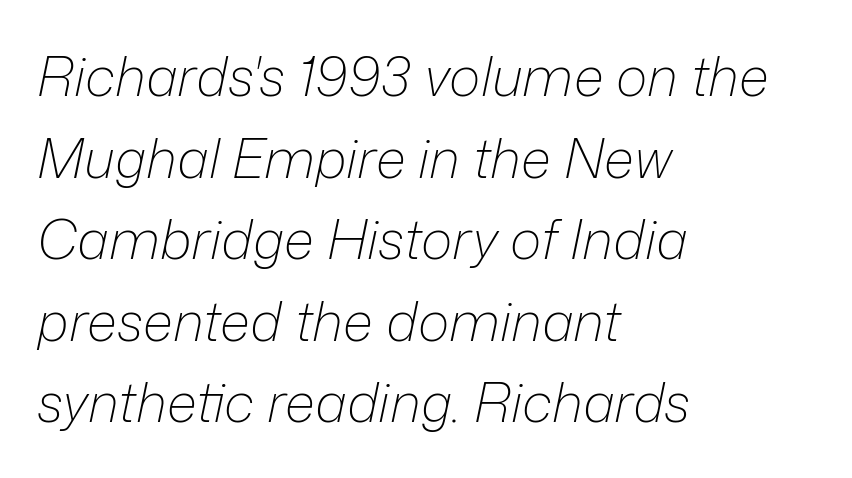
Q: Is the text bold? A: No.
Q: Is the text italic (slanted)? A: Yes, it leans right by about 12 degrees.
Q: Is the text underlined? A: No.
Q: How is the paragraph aligned? A: Left-aligned.
Q: Is the spacing between letters normal or unusually wide? A: Normal.
Q: Is the spacing between lines tight, normal or loose? A: Normal.
Q: Width (condensed, normal, or wide)? A: Normal.
Q: Stroke contrast? A: Low.
Q: x-height? A: Medium.
Q: Monospaced? A: No.
